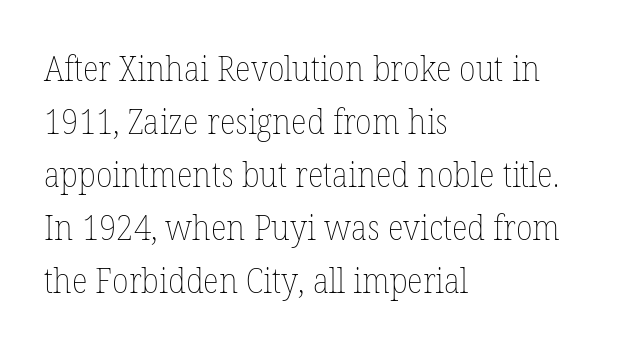
The axis of the letterforms is exactly vertical. Nothing unusual about the tracking: characters are spaced as the font intends. Heaviness? Minimal to ordinary, like unemphasized prose. Each letter keeps its own natural width here, so spacing adapts to shape. Teacher's note: observe the even left margin — that is flush-left alignment.
